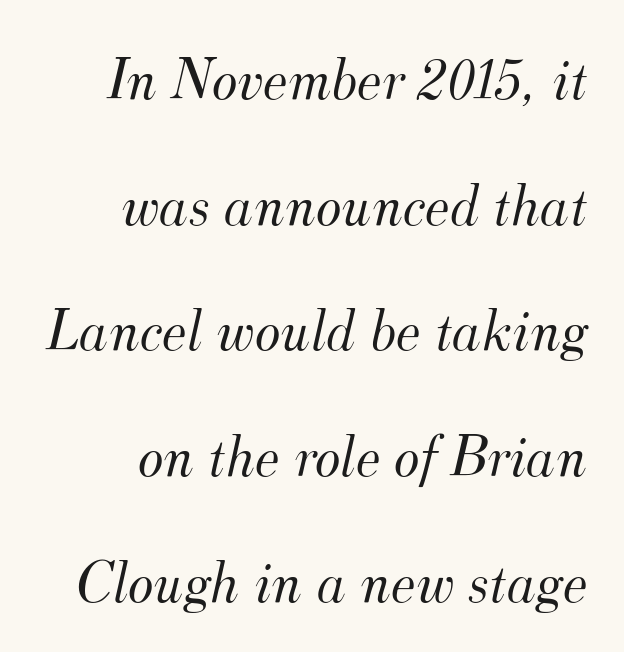
The lines in this sample share a right terminus and differ only in where they begin. The whole block is typeset with a tilt. Interline gaps are noticeably wide in this sample. Do the characters align in a grid? No, the font is proportional. Classification — serif.
